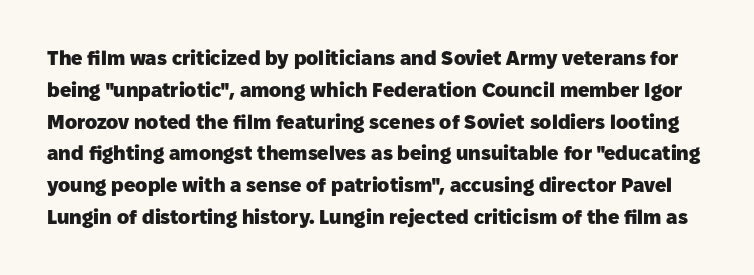
Q: Is the text bold? A: Yes.
Q: Is the text italic (slanted)? A: No, it is upright.
Q: Is the text underlined? A: No.
Q: Is the spacing between letters normal or unusually wide? A: Normal.
Q: Is the spacing between lines tight, normal or loose? A: Normal.
